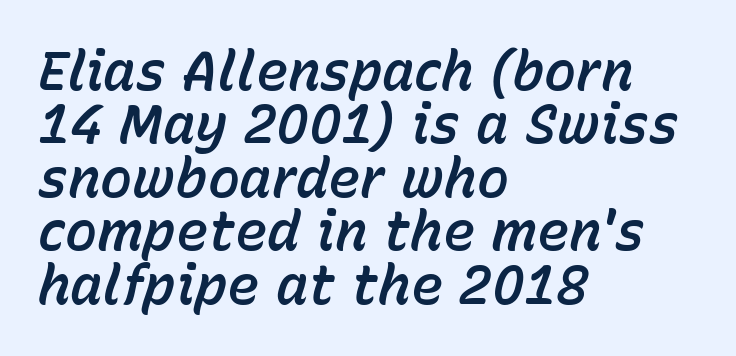
The paragraph shown leans on its left margin. These lines are rendered in a variable-pitch font. You can tell it's italic because the verticals aren't actually vertical. The space directly below the letters is spotless. In terms of leading, this rendering errs on the cramped side.
